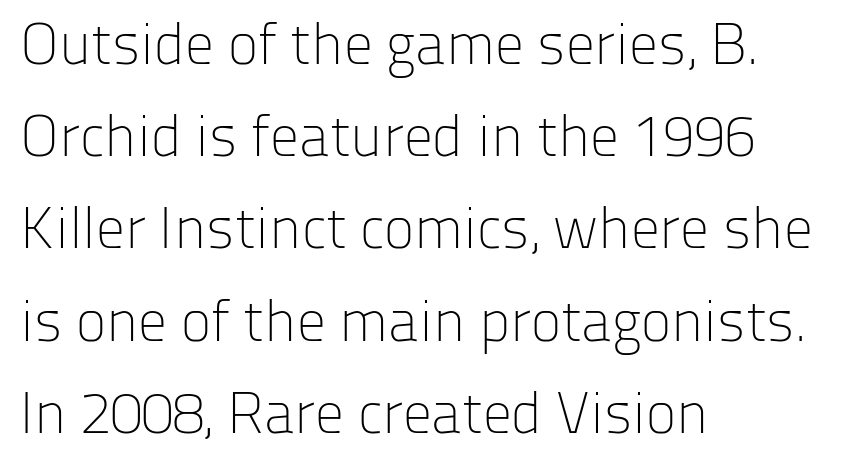
Q: Is the text bold? A: No.
Q: Is the text italic (slanted)? A: No, it is upright.
Q: Is the typeface a serif or a sans-serif typeface? A: Sans-serif.
Q: Is the text underlined? A: No.
Q: How is the paragraph aligned? A: Left-aligned.
Q: Is the spacing between letters normal or unusually wide? A: Normal.
Q: Is the spacing between lines tight, normal or loose? A: Normal.
Q: Width (condensed, normal, or wide)? A: Normal.
Q: Stroke contrast? A: Low.
Q: x-height? A: Medium.
Q: Monospaced? A: No.
